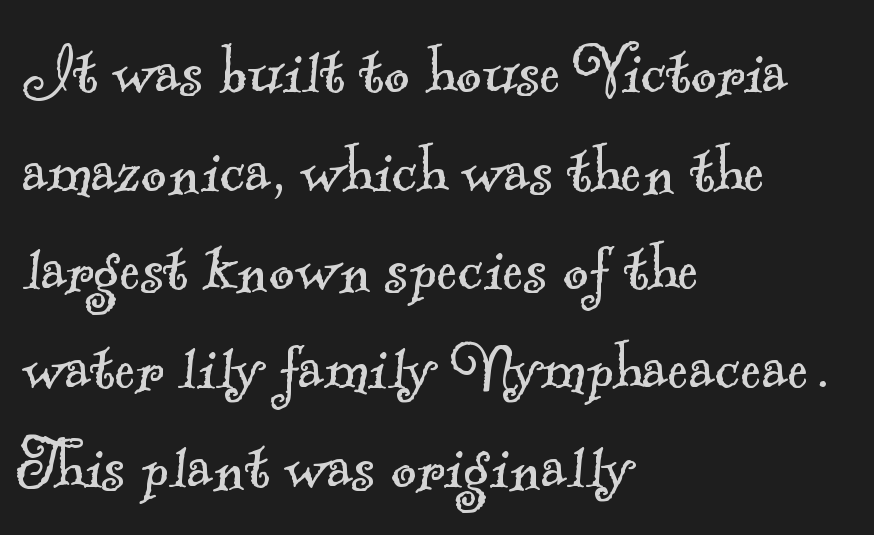
The image shows 79 px light serif type; set left-aligned, normal line spacing (1.25x), normal letter spacing, not underlined; a small x-height.
